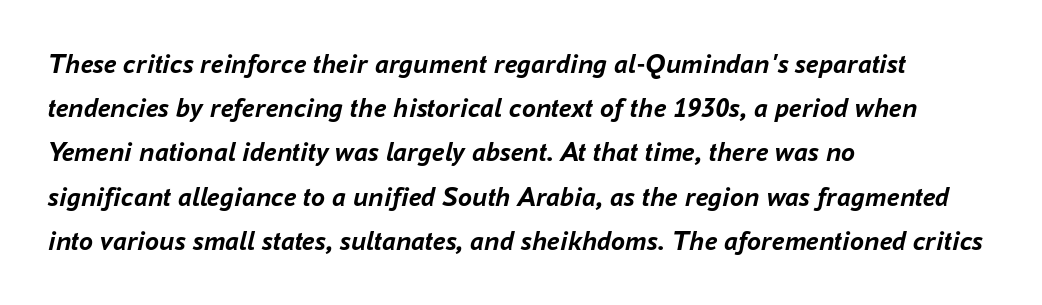
The image shows 28 px semibold type, italic (leaning right); set left-aligned, normal line spacing (1.58x), normal letter spacing, not underlined; low stroke contrast and a medium x-height.
